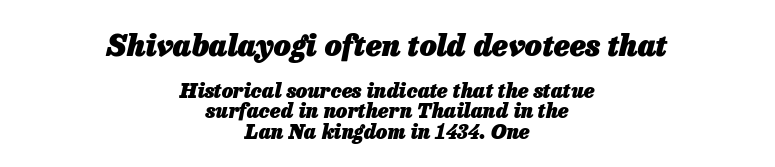
The image shows 30 px heavy type, italic (leaning right); set centered, tight line spacing (1.03x), normal letter spacing, not underlined; the first (top) block is 1.5x larger; low stroke contrast and a medium x-height.
